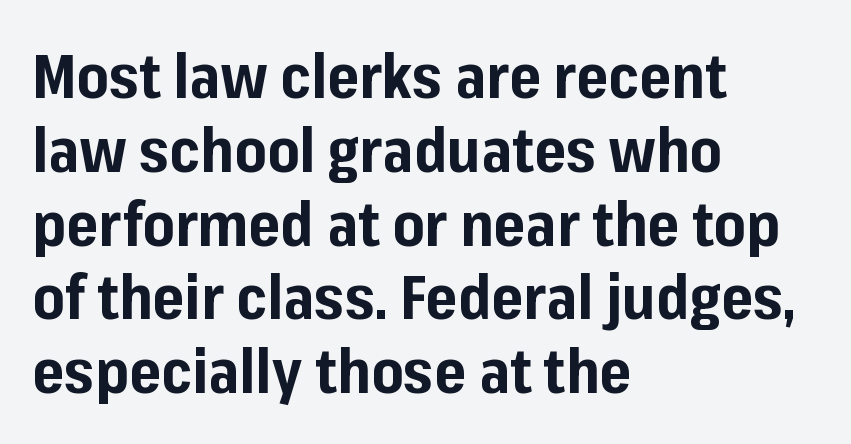
The image shows 61 px bold sans-serif type, upright; set left-aligned, line spacing 1.21x, normal letter spacing, not underlined; low stroke contrast and a medium x-height.
